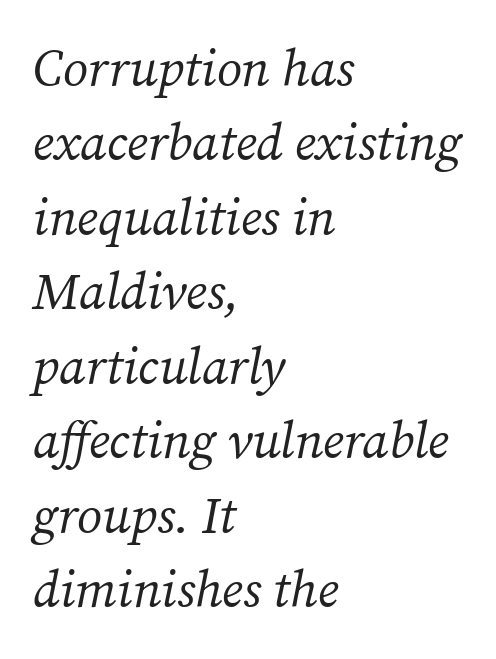
The image shows 51 px regular-weight serif type, italic (leaning right); set left-aligned, normal line spacing (1.46x), normal letter spacing, not underlined; medium stroke contrast and a medium x-height.
